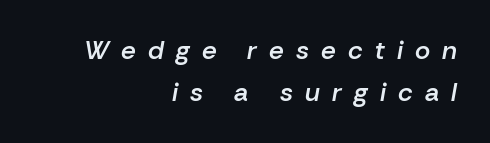
The letters are semibold — heavier than regular but short of a full bold. One glance says typical: line gaps are just what's usual. One-word summary of the alignment: right. A typesetter would mark this as italic. Underlining? Definitely not there. The face used here is rendered with a markedly widened letterfit.
